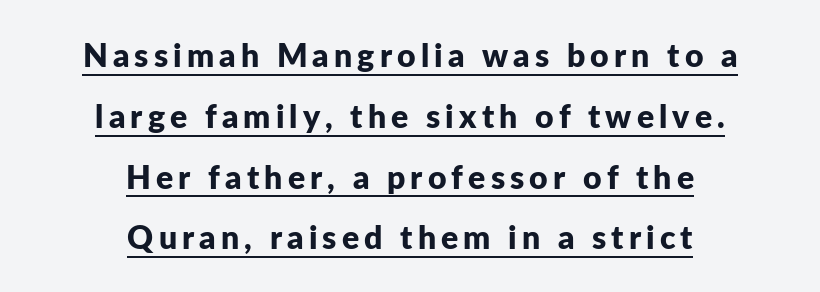
{"serif": "no", "italic": "no", "bold": "yes", "weight": "bold", "width": "normal", "stroke_contrast": "low", "x_height": "medium", "monospaced": "no", "underline": "yes", "align": "center", "line_spacing": "loose", "line_spacing_ratio": 1.9, "glyph_px": 32}
